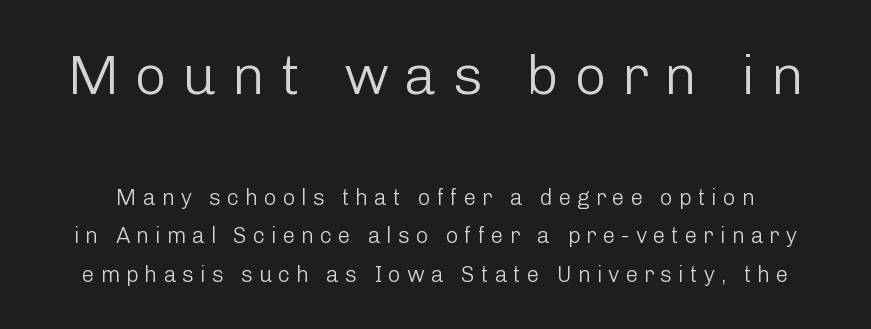
Q: Is the text bold? A: No.
Q: Is the text italic (slanted)? A: No, it is upright.
Q: Is the typeface a serif or a sans-serif typeface? A: Sans-serif.
Q: Is the text underlined? A: No.
Q: Is the spacing between letters normal or unusually wide? A: Unusually wide.
Q: Which block of text is set in a larger size, the first (top) or the second (bottom)? A: The first (top) one.
Q: Width (condensed, normal, or wide)? A: Normal.
Q: Stroke contrast? A: Low.
Q: x-height? A: Medium.
Q: Monospaced? A: No.
